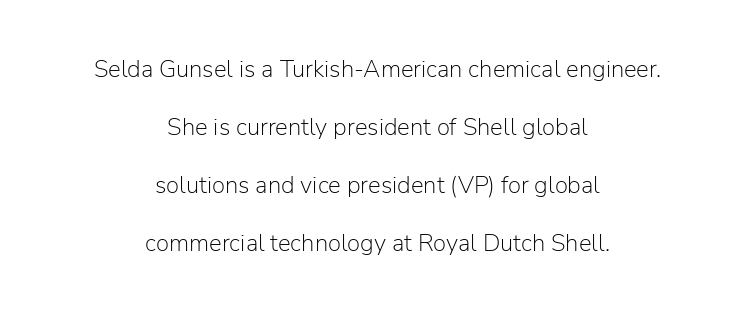
Q: Is the text bold? A: No.
Q: Is the text italic (slanted)? A: No, it is upright.
Q: Is the text underlined? A: No.
Q: How is the paragraph aligned? A: Centered.
Q: Is the spacing between letters normal or unusually wide? A: Normal.
Q: Is the spacing between lines tight, normal or loose? A: Loose.
